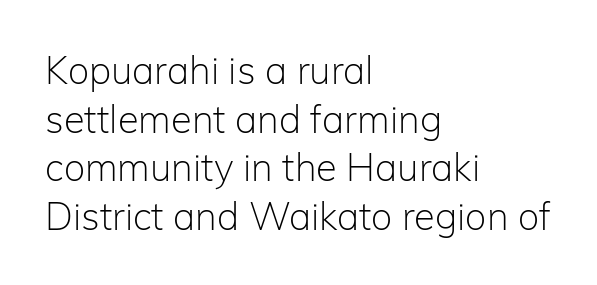
The image shows 38 px light sans-serif type, upright; set left-aligned, normal line spacing (1.28x), normal letter spacing, not underlined; low stroke contrast and a medium x-height.
